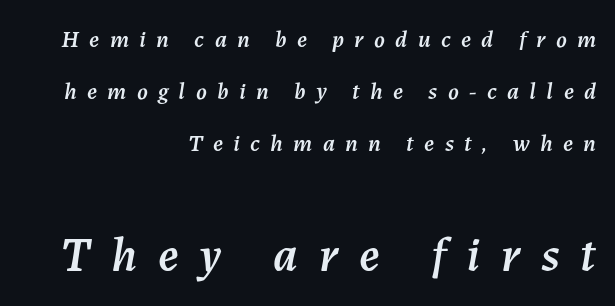
{"italic": "yes", "lean": "right", "slant_degrees": 7, "width": "normal", "stroke_contrast": "medium", "x_height": "medium", "monospaced": "no", "underline": "no", "align": "right", "line_spacing": "loose", "line_spacing_ratio": 2.17, "letter_spacing": "wide", "letter_spacing_em": 0.43, "larger_block": "second", "size_ratio": 2.04, "glyph_px": 49}
